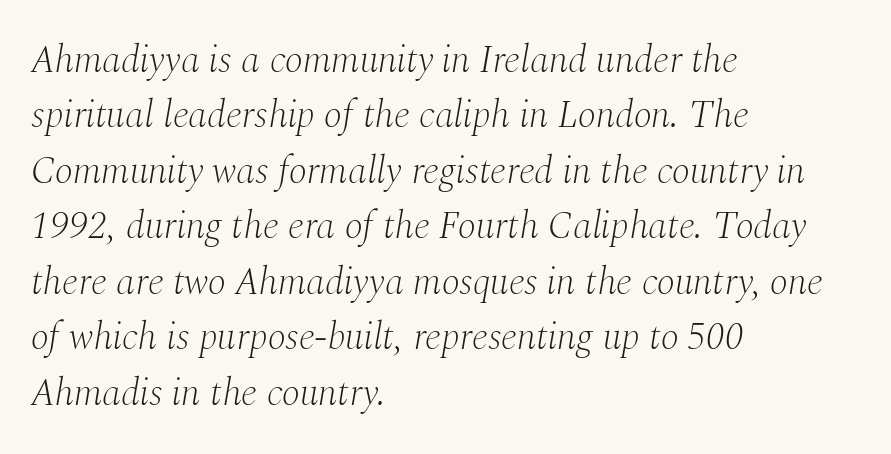
Q: Is the text bold? A: No.
Q: Is the text italic (slanted)? A: Yes, it leans right by about 10 degrees.
Q: Is the typeface a serif or a sans-serif typeface? A: Serif.
Q: Is the text underlined? A: No.
Q: How is the paragraph aligned? A: Left-aligned.
Q: Is the spacing between letters normal or unusually wide? A: Normal.
Q: Is the spacing between lines tight, normal or loose? A: Normal.
Q: Width (condensed, normal, or wide)? A: Normal.
Q: Stroke contrast? A: Medium.
Q: x-height? A: Medium.
Q: Monospaced? A: No.
